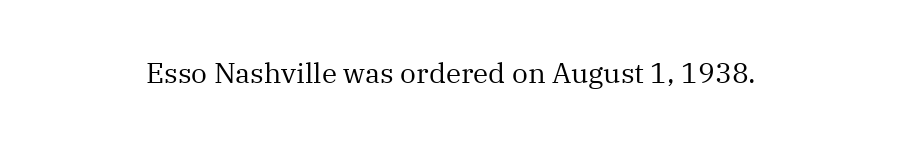
Q: Is the text bold? A: No.
Q: Is the text italic (slanted)? A: No, it is upright.
Q: Is the typeface a serif or a sans-serif typeface? A: Serif.
Q: Is the text underlined? A: No.
Q: Is the spacing between letters normal or unusually wide? A: Normal.
Q: Width (condensed, normal, or wide)? A: Normal.
Q: Stroke contrast? A: Medium.
Q: x-height? A: Medium.
Q: Monospaced? A: No.
